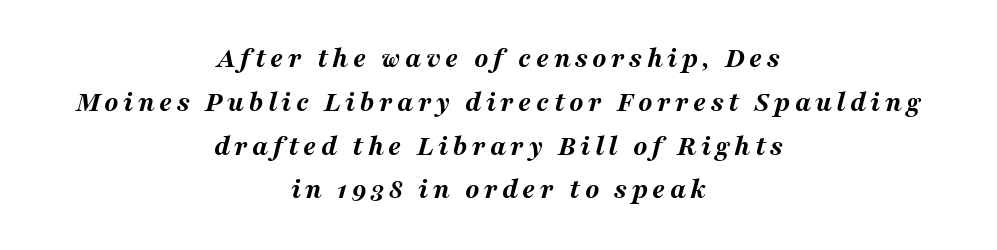
Q: Is the text bold? A: Yes.
Q: Is the text italic (slanted)? A: Yes, it leans right by about 16 degrees.
Q: Is the text underlined? A: No.
Q: How is the paragraph aligned? A: Centered.
Q: Is the spacing between lines tight, normal or loose? A: Normal.
Q: Width (condensed, normal, or wide)? A: Wide.
Q: Stroke contrast? A: Medium.
Q: x-height? A: Medium.
Q: Monospaced? A: No.
